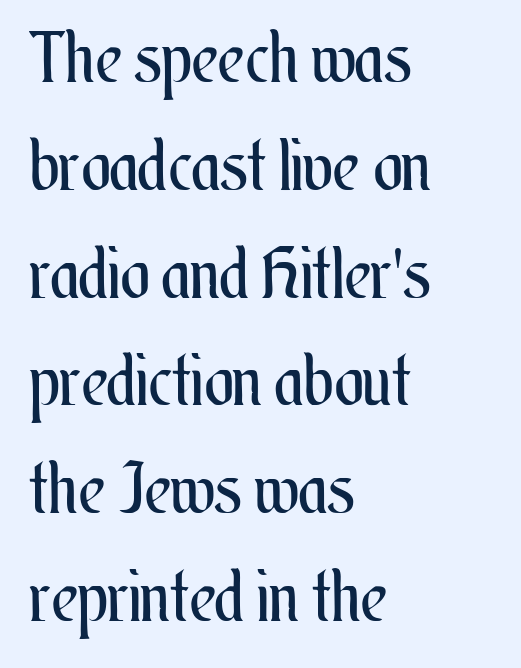
{"italic": "no", "bold": "no", "weight": "regular", "width": "condensed", "stroke_contrast": "medium", "x_height": "small", "monospaced": "no", "underline": "no", "align": "left", "line_spacing": "normal", "line_spacing_ratio": 1.54, "letter_spacing": "normal", "letter_spacing_em": 0.0, "glyph_px": 70}
